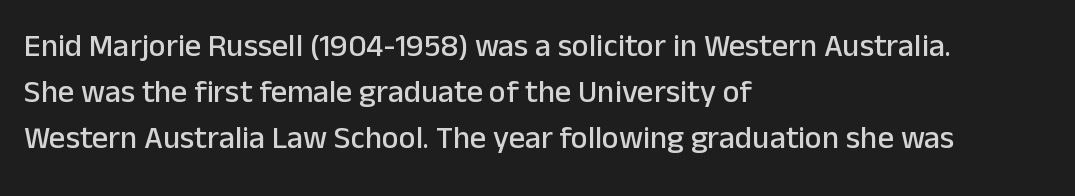
The image shows 32 px sans-serif type, upright; set left-aligned, normal line spacing (1.44x), normal letter spacing, not underlined; low stroke contrast and a medium x-height.
